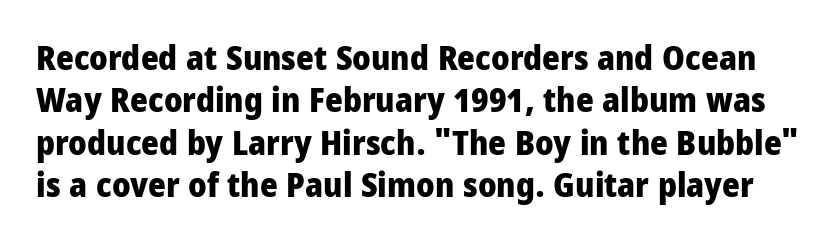
Q: Is the text bold? A: Yes.
Q: Is the text italic (slanted)? A: No, it is upright.
Q: Is the typeface a serif or a sans-serif typeface? A: Sans-serif.
Q: Is the text underlined? A: No.
Q: Is the spacing between letters normal or unusually wide? A: Normal.
Q: Is the spacing between lines tight, normal or loose? A: Normal.
Q: Width (condensed, normal, or wide)? A: Condensed.
Q: Stroke contrast? A: Low.
Q: x-height? A: Large.
Q: Monospaced? A: No.
